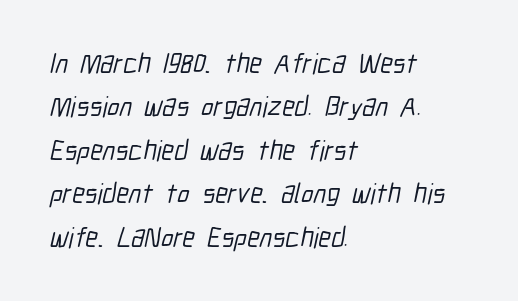
Visually the block forms a straight wall on the left and a jagged coastline on the right. Tracking here is standard; glyphs follow each other at the usual distance. Serifs: no, the terminals of the letterforms are clean. Descenders are the only things crossing below the line. Varying glyph widths throughout — classic text-font behaviour. The rendering uses a moderate line-height, typical for paragraphs.
